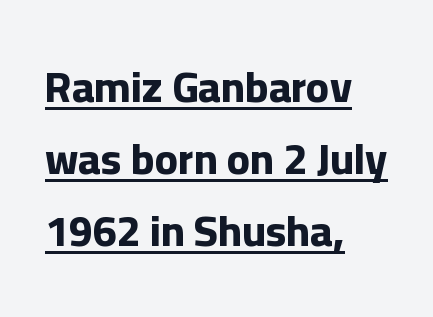
{"serif": "no", "italic": "no", "bold": "yes", "weight": "bold", "width": "normal", "stroke_contrast": "low", "x_height": "medium", "monospaced": "no", "underline": "yes", "align": "left", "line_spacing": "normal", "line_spacing_ratio": 1.68, "letter_spacing": "normal", "letter_spacing_em": 0.0, "glyph_px": 43}
